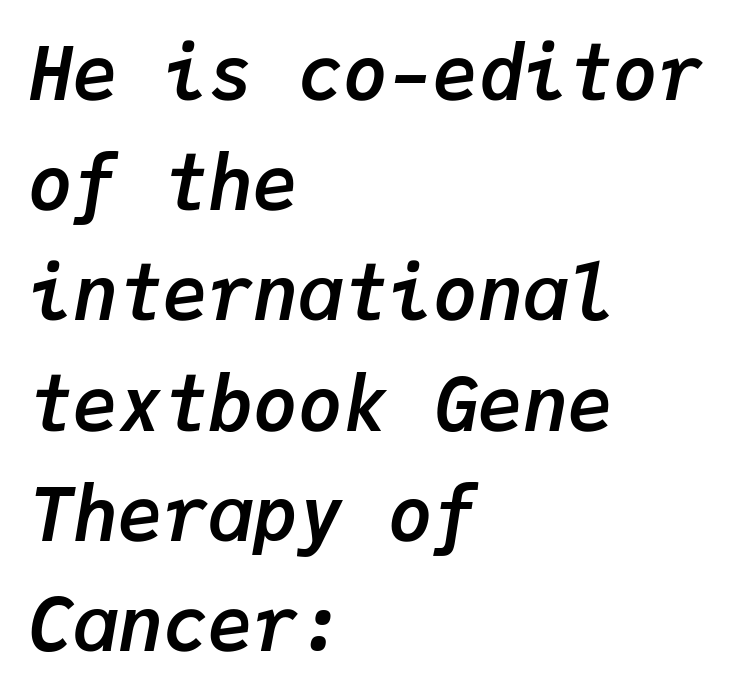
The image shows 75 px semibold type, italic (leaning right), monospaced; set left-aligned, normal line spacing (1.47x), normal letter spacing, not underlined; low stroke contrast and a medium x-height.
